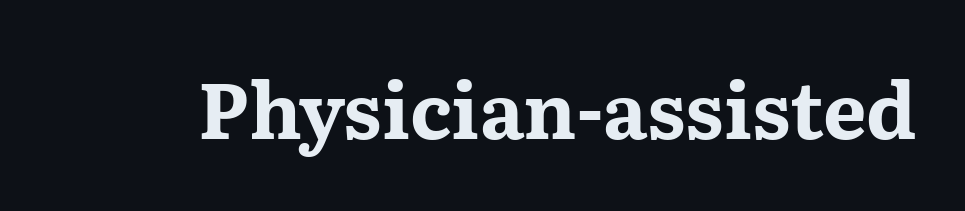
Q: Is the text bold? A: Yes.
Q: Is the text italic (slanted)? A: No, it is upright.
Q: Is the typeface a serif or a sans-serif typeface? A: Serif.
Q: Is the text underlined? A: No.
Q: Is the spacing between letters normal or unusually wide? A: Normal.
Q: Width (condensed, normal, or wide)? A: Wide.
Q: Stroke contrast? A: Medium.
Q: x-height? A: Medium.
Q: Monospaced? A: No.
